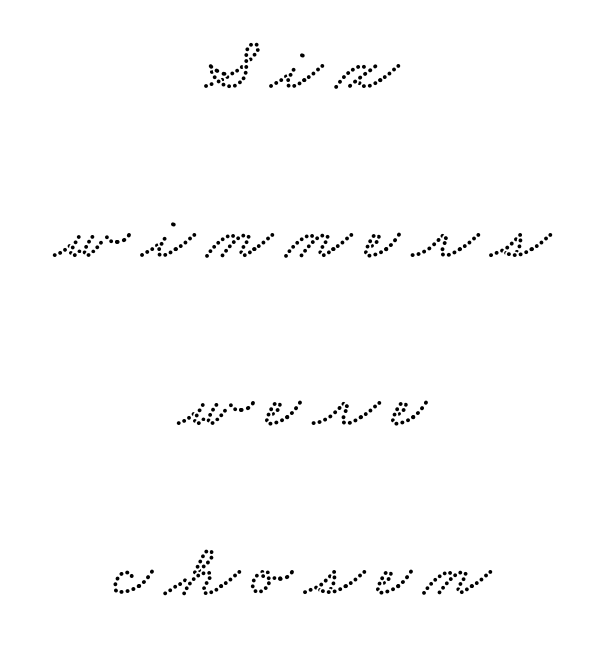
{"width": "wide", "stroke_contrast": "low", "x_height": "small", "monospaced": "no", "underline": "no", "align": "center", "line_spacing": "loose", "line_spacing_ratio": 2.22, "glyph_px": 76}
